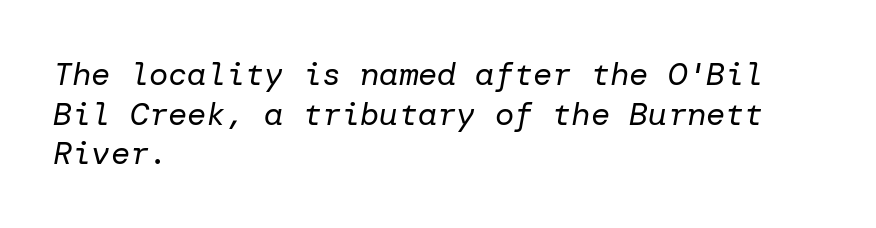
Casual observation: everything's shoved over to the left. You can tell it's italic because the verticals aren't actually vertical. Default kerning and tracking; the words read as compact shapes. Underline: absent. This is not heavy type; no bold has been used.
